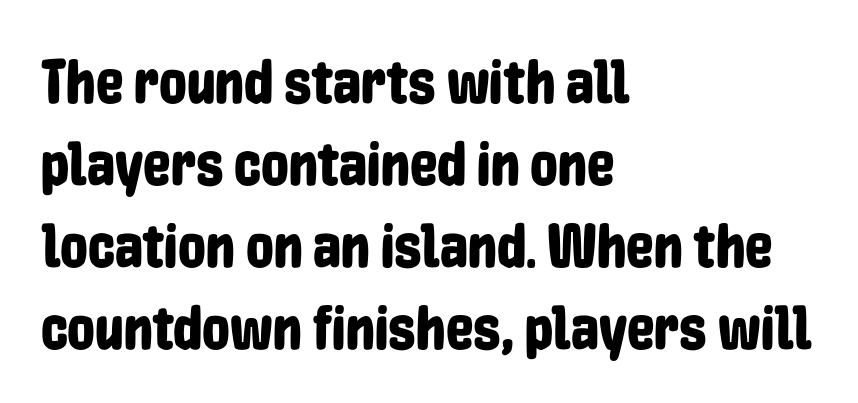
The image shows 62 px condensed sans-serif type, upright; set left-aligned, normal line spacing (1.32x), normal letter spacing, not underlined; low stroke contrast and a medium x-height.
